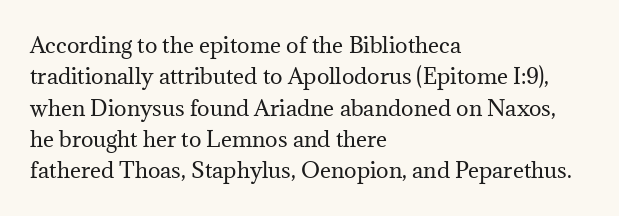
Q: Is the text bold? A: No.
Q: Is the text italic (slanted)? A: No, it is upright.
Q: Is the text underlined? A: No.
Q: How is the paragraph aligned? A: Left-aligned.
Q: Is the spacing between letters normal or unusually wide? A: Normal.
Q: Is the spacing between lines tight, normal or loose? A: Normal.
